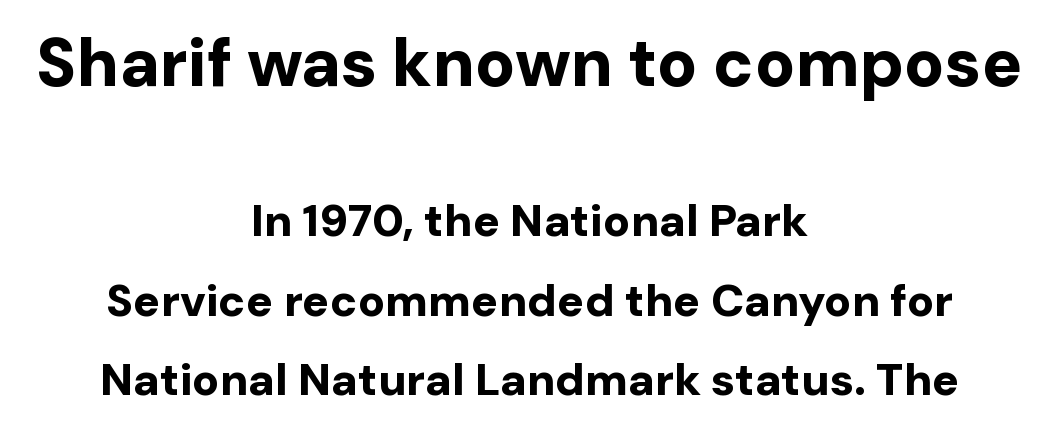
Q: Is the text bold? A: Yes.
Q: Is the text italic (slanted)? A: No, it is upright.
Q: Is the typeface a serif or a sans-serif typeface? A: Sans-serif.
Q: Is the text underlined? A: No.
Q: How is the paragraph aligned? A: Centered.
Q: Is the spacing between letters normal or unusually wide? A: Normal.
Q: Which block of text is set in a larger size, the first (top) or the second (bottom)? A: The first (top) one.
Q: Width (condensed, normal, or wide)? A: Normal.
Q: Stroke contrast? A: Low.
Q: x-height? A: Medium.
Q: Monospaced? A: No.
